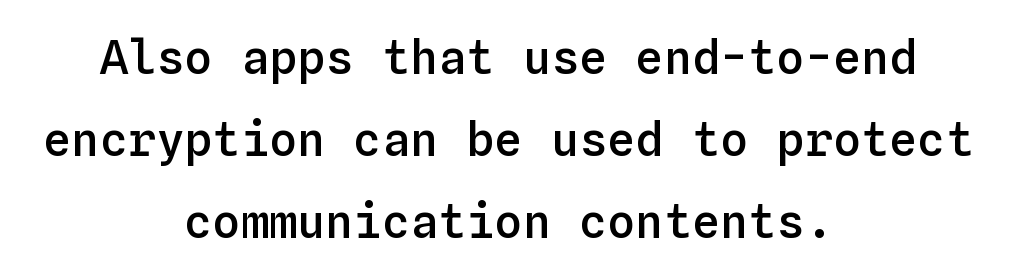
Rendered with straight, roman letterforms. How heavy is the stroke? Medium-heavy — a semibold, shy of bold. Neither beginnings nor endings align; midpoints do. The horizontal fit of the characters is conventional and even. The space beneath each line is pristine and unruled. Here the designer chose a console-style face with uniform glyph widths.
